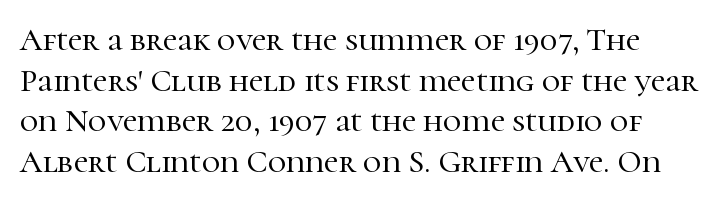
{"serif": "yes", "italic": "no", "width": "normal", "stroke_contrast": "high", "x_height": "medium", "monospaced": "no", "underline": "no", "line_spacing": "normal", "line_spacing_ratio": 1.27, "letter_spacing": "normal", "letter_spacing_em": 0.0, "glyph_px": 32}
